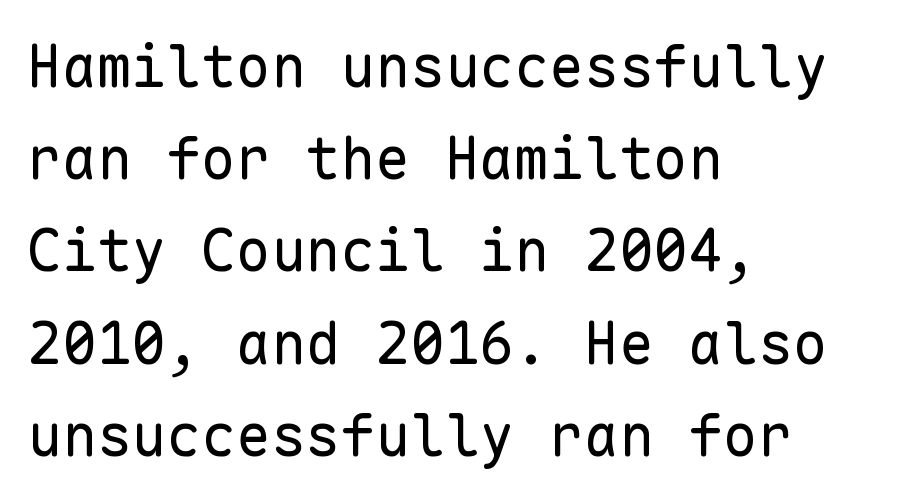
The image shows 58 px regular-weight sans-serif type, upright, monospaced; set left-aligned, normal line spacing (1.59x), normal letter spacing, not underlined; low stroke contrast and a medium x-height.
